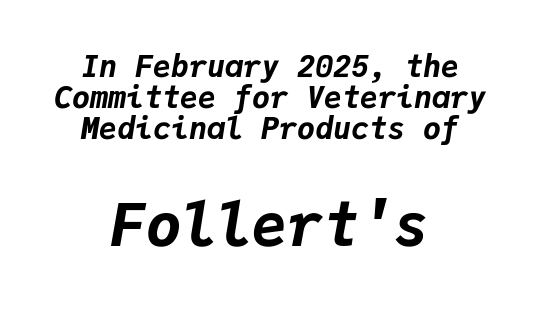
Q: Is the text bold? A: Yes.
Q: Is the text italic (slanted)? A: Yes, it leans right by about 9 degrees.
Q: Is the text underlined? A: No.
Q: How is the paragraph aligned? A: Centered.
Q: Is the spacing between letters normal or unusually wide? A: Normal.
Q: Is the spacing between lines tight, normal or loose? A: Tight.
Q: Which block of text is set in a larger size, the first (top) or the second (bottom)? A: The second (bottom) one.
Q: Width (condensed, normal, or wide)? A: Normal.
Q: Stroke contrast? A: Low.
Q: x-height? A: Medium.
Q: Monospaced? A: Yes.
